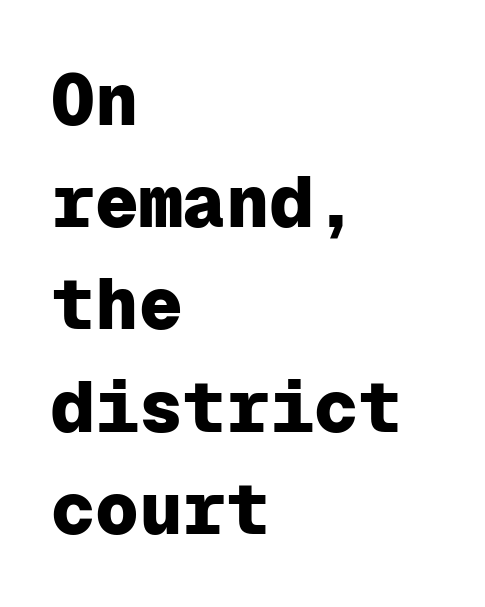
Tall strokes in this sample are plumb rather than angled. These lines are rendered in a fixed-pitch font. Any mark beneath the type? The region is blank. Successive baselines arrive at the customary interval. Look at the tracking — it's just the regular setting, nothing added. You'd pick this weight for a headline — it's a proper bold.
